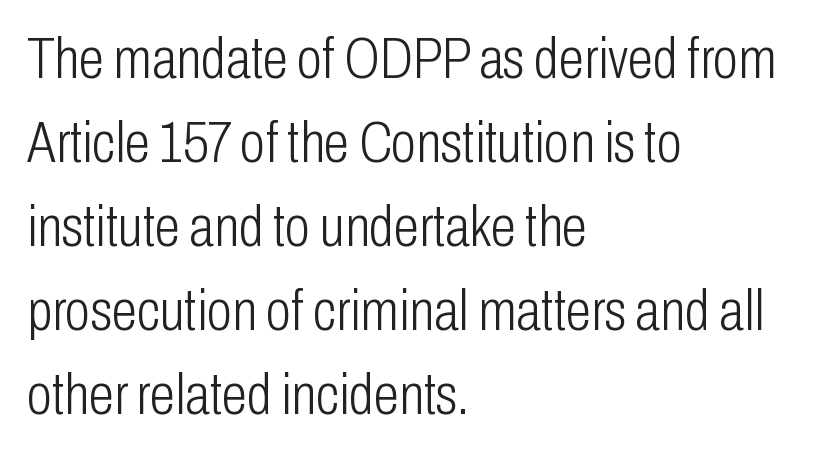
Note the varied advance widths — an 'i' is clearly narrower than an 'm'. Check the space under the baseline: it is left empty. The ragged edge is on the right, which tells us the setting is flush left. No italicization has been applied; the sample stays upright. Spacing between characters is what you'd get straight out of the box. Nope, no serifs anywhere on these letters.
